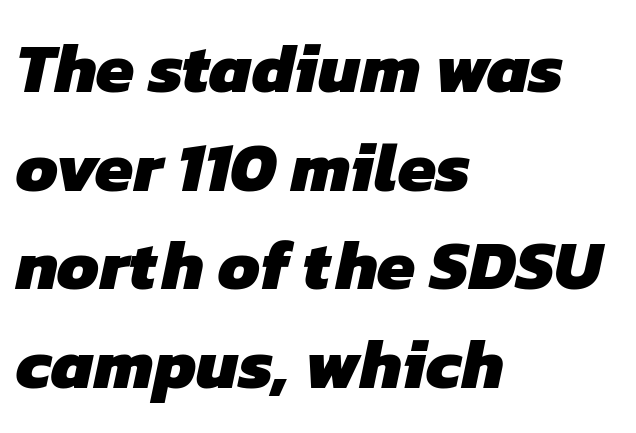
The image shows 69 px heavy sans-serif type; set left-aligned, normal line spacing (1.43x), normal letter spacing, not underlined; low stroke contrast and a medium x-height.
